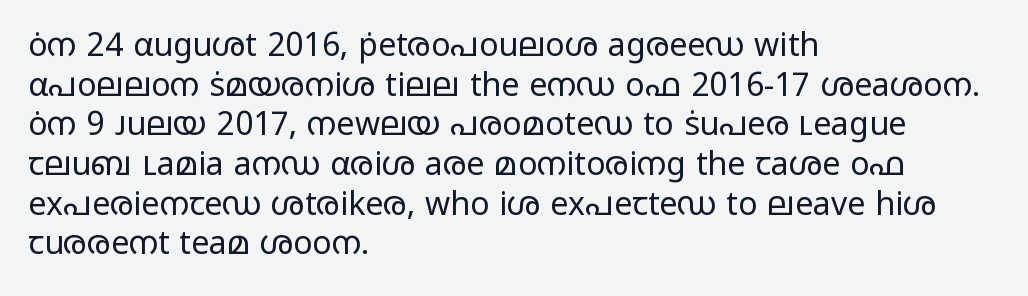
Q: Is the text bold? A: No.
Q: Is the text italic (slanted)? A: No, it is upright.
Q: Is the typeface a serif or a sans-serif typeface? A: Sans-serif.
Q: Is the text underlined? A: No.
Q: How is the paragraph aligned? A: Left-aligned.
Q: Is the spacing between letters normal or unusually wide? A: Normal.
Q: Width (condensed, normal, or wide)? A: Wide.
Q: Stroke contrast? A: Low.
Q: x-height? A: Medium.
Q: Monospaced? A: No.
